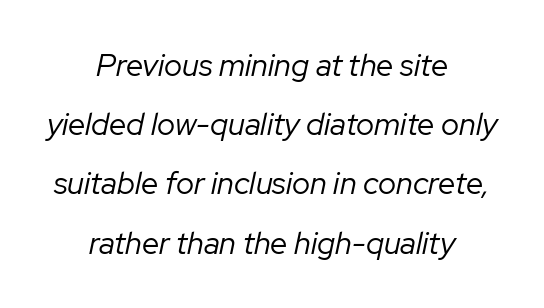
Weight: not bold — regular or lighter. The setting favours the middle, as headings and verse often do. Character widths vary here, with narrow letters taking less room than wide ones. If you measured baseline to baseline, you'd find a long distance. The space beneath each line is pristine and unruled.
